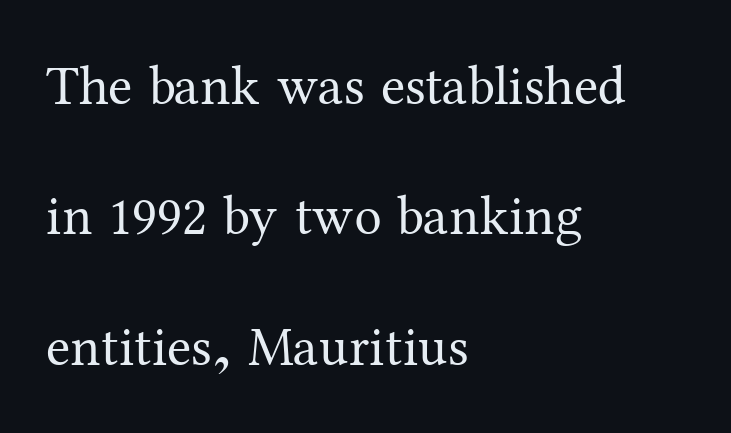
{"serif": "yes", "italic": "no", "bold": "no", "weight": "regular", "width": "normal", "stroke_contrast": "medium", "x_height": "medium", "monospaced": "no", "underline": "no", "align": "left", "line_spacing": "loose", "line_spacing_ratio": 2.37, "letter_spacing": "normal", "letter_spacing_em": 0.0, "glyph_px": 55}
